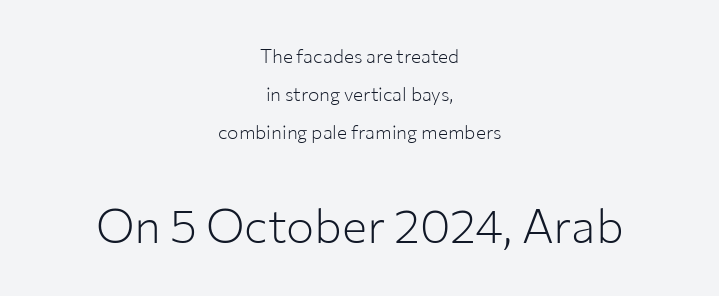
Q: Is the text bold? A: No.
Q: Is the text italic (slanted)? A: No, it is upright.
Q: Is the typeface a serif or a sans-serif typeface? A: Sans-serif.
Q: Is the text underlined? A: No.
Q: How is the paragraph aligned? A: Centered.
Q: Is the spacing between letters normal or unusually wide? A: Normal.
Q: Is the spacing between lines tight, normal or loose? A: Loose.
Q: Which block of text is set in a larger size, the first (top) or the second (bottom)? A: The second (bottom) one.
Q: Width (condensed, normal, or wide)? A: Normal.
Q: Stroke contrast? A: Low.
Q: x-height? A: Medium.
Q: Monospaced? A: No.
